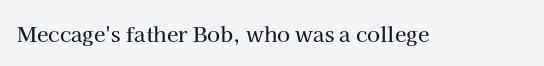
Q: Is the text italic (slanted)? A: No, it is upright.
Q: Is the text underlined? A: No.
Q: Is the spacing between letters normal or unusually wide? A: Normal.
